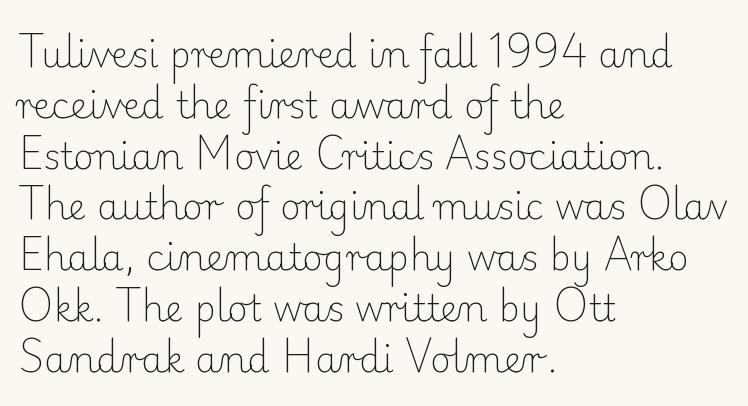
{"serif": "yes", "italic": "no", "bold": "no", "weight": "light", "width": "normal", "stroke_contrast": "low", "x_height": "small", "monospaced": "no", "underline": "no", "align": "left", "line_spacing": "normal", "line_spacing_ratio": 1.41, "letter_spacing": "normal", "letter_spacing_em": 0.0, "glyph_px": 36}
